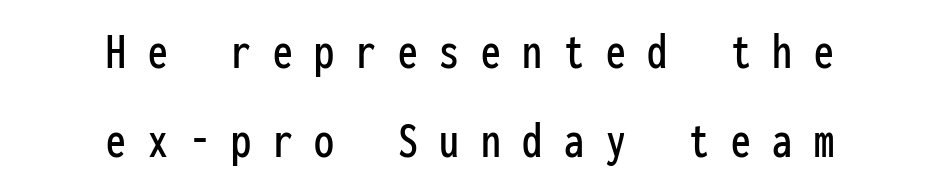
Is this a fixed-width face? Yes — each glyph sits in an identical cell. Type without underlining. Line spacing here is normal. These lines are composed in type without serifs. Loose tracking; the words dissolve into strings of separated letters.
